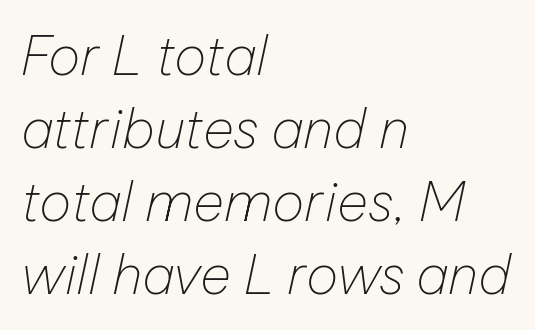
Descenders hang freely into open space. Each new line begins a customary step beneath the previous one. Looks like regular typesetting: each glyph gets only the width it needs. The compositor pushed each line to the left boundary. Yep, that's italic — everything's leaning. Think standard paragraph weight, or any step lighter than that.
